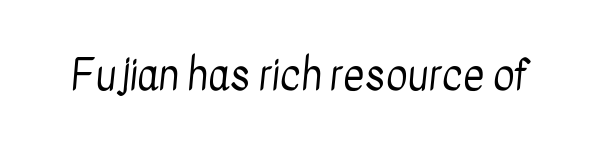
The image shows 41 px regular-weight, condensed sans-serif type; set normal letter spacing, not underlined; low stroke contrast and a medium x-height.
